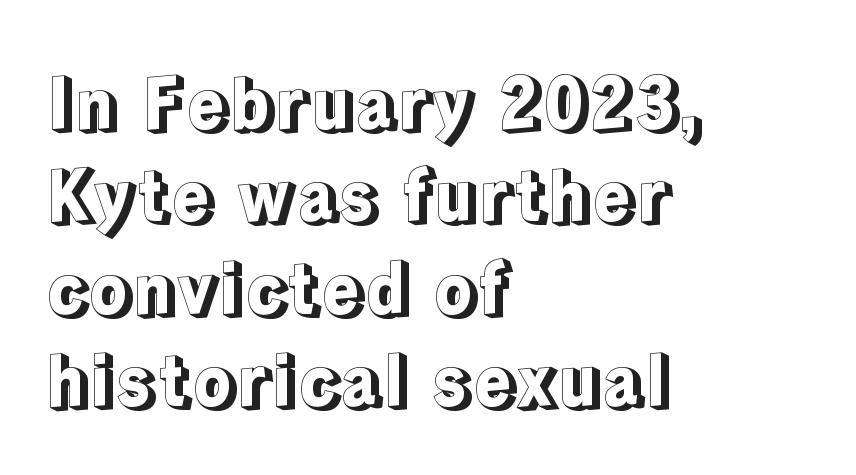
{"italic": "no", "width": "normal", "x_height": "medium", "monospaced": "no", "underline": "no", "align": "left", "line_spacing": "normal", "line_spacing_ratio": 1.3, "letter_spacing": "normal", "letter_spacing_em": 0.0, "glyph_px": 71}
